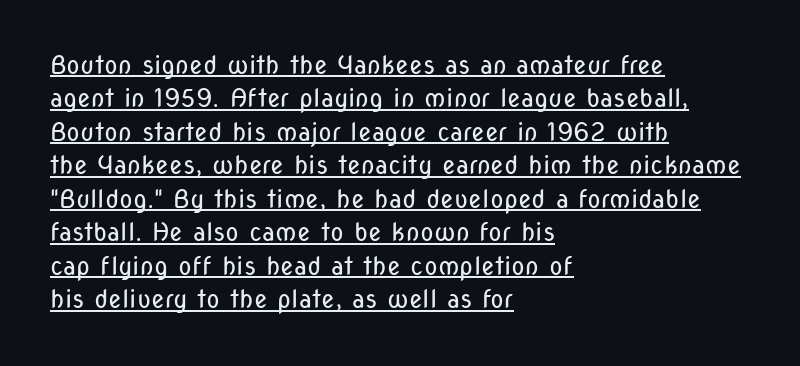
Casual observation: everything's shoved over to the left. Between one letter and the next there's only the usual sliver of space. Underlining? Definitely there. This is the regular roman posture of the typeface.
